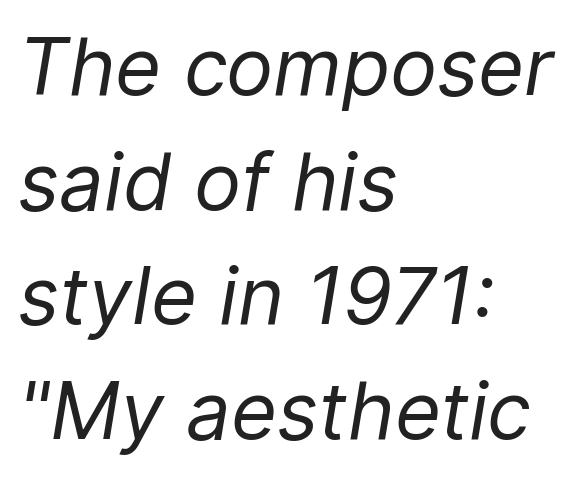
{"italic": "yes", "lean": "right", "slant_degrees": 9, "bold": "no", "weight": "regular", "width": "normal", "stroke_contrast": "low", "x_height": "medium", "monospaced": "no", "underline": "no", "align": "left", "line_spacing": "normal", "line_spacing_ratio": 1.45, "letter_spacing": "normal", "letter_spacing_em": 0.0, "glyph_px": 79}
